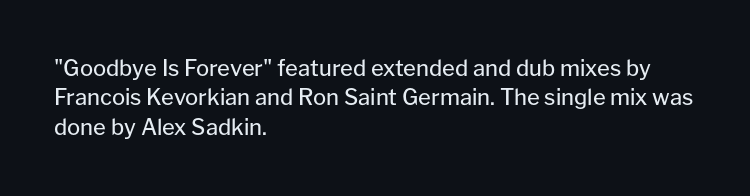
The image shows 22 px text type, upright; set left-aligned, normal line spacing (1.33x), normal letter spacing, not underlined.
